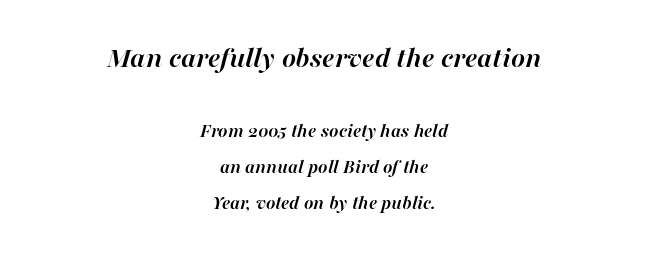
Q: Is the text bold? A: Yes.
Q: Is the text italic (slanted)? A: Yes, it leans right by about 16 degrees.
Q: Is the text underlined? A: No.
Q: How is the paragraph aligned? A: Centered.
Q: Is the spacing between letters normal or unusually wide? A: Normal.
Q: Which block of text is set in a larger size, the first (top) or the second (bottom)? A: The first (top) one.
Q: Width (condensed, normal, or wide)? A: Normal.
Q: Stroke contrast? A: High.
Q: x-height? A: Medium.
Q: Monospaced? A: No.
